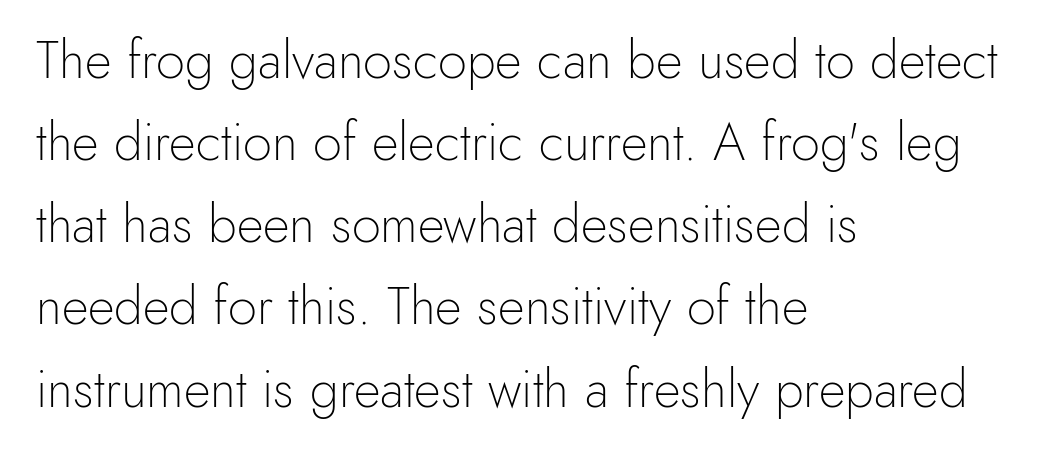
{"serif": "no", "italic": "no", "bold": "no", "weight": "light", "width": "normal", "x_height": "small", "monospaced": "no", "underline": "no", "align": "left", "line_spacing": "normal", "line_spacing_ratio": 1.58, "letter_spacing": "normal", "letter_spacing_em": 0.0, "glyph_px": 52}
